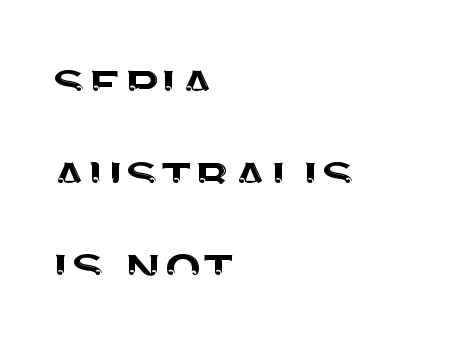
There is no visible air inserted between adjacent glyphs. Line spacing here is normal. Teacher's note: observe the even left margin — that is flush-left alignment. Note: no serifs on the glyphs.
